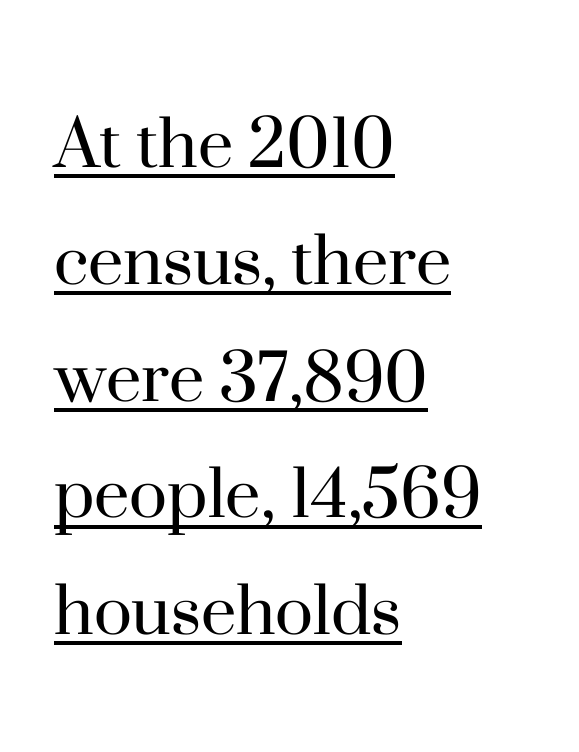
{"serif": "yes", "italic": "no", "bold": "no", "weight": "regular", "width": "normal", "stroke_contrast": "high", "x_height": "small", "monospaced": "no", "underline": "yes", "align": "left", "line_spacing": "normal", "line_spacing_ratio": 1.46, "letter_spacing": "normal", "letter_spacing_em": 0.0, "glyph_px": 80}
